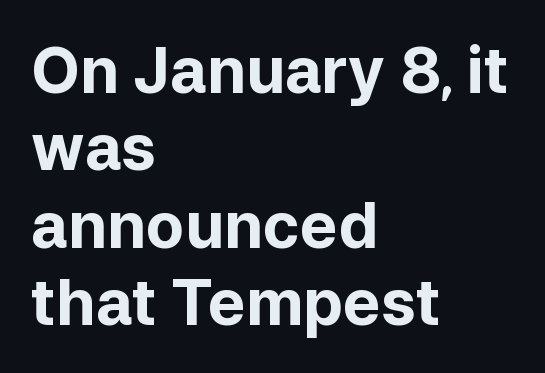
Q: Is the text bold? A: Yes.
Q: Is the text italic (slanted)? A: No, it is upright.
Q: Is the typeface a serif or a sans-serif typeface? A: Sans-serif.
Q: Is the text underlined? A: No.
Q: How is the paragraph aligned? A: Left-aligned.
Q: Is the spacing between letters normal or unusually wide? A: Normal.
Q: Width (condensed, normal, or wide)? A: Normal.
Q: Stroke contrast? A: Low.
Q: x-height? A: Medium.
Q: Monospaced? A: No.
